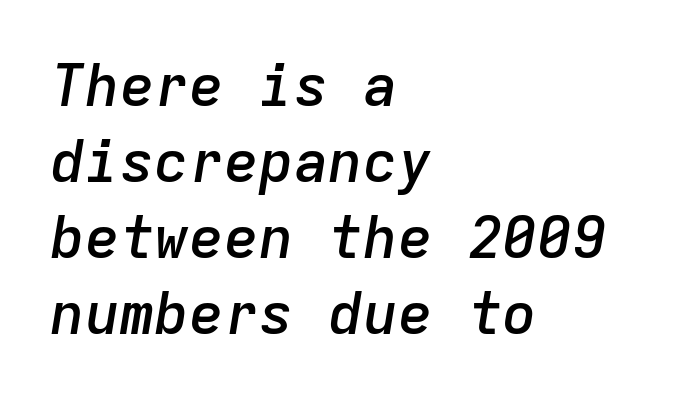
Q: Is the text bold? A: Semi-bold.
Q: Is the text italic (slanted)? A: Yes, it leans right by about 9 degrees.
Q: Is the text underlined? A: No.
Q: How is the paragraph aligned? A: Left-aligned.
Q: Is the spacing between letters normal or unusually wide? A: Normal.
Q: Is the spacing between lines tight, normal or loose? A: Normal.
Q: Width (condensed, normal, or wide)? A: Normal.
Q: Stroke contrast? A: Low.
Q: x-height? A: Medium.
Q: Monospaced? A: Yes.
